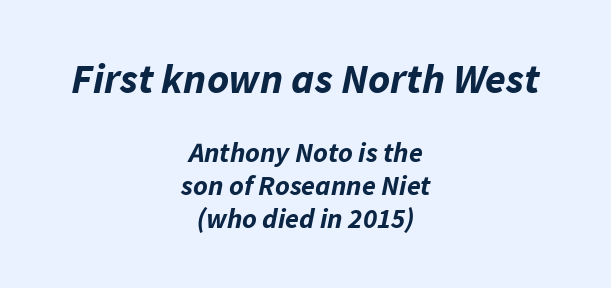
One-word summary of the alignment: center. Think of a printed novel: that variable character pitch is what you see here. Characters are canted at an angle relative to the baseline's perpendicular. Glyph-to-glyph distance matches everyday printed text. Which of the two is more prominent by size? The first, at the top. Letters rest on an invisible, unmarked baseline.
